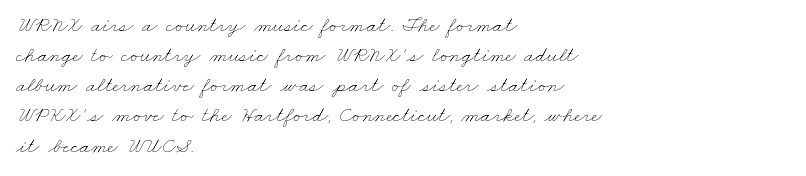
The characters are drawn with everyday or finer stroke widths. A typesetter would call this leading conventional body-copy spacing. Tracking value appears to be zero — textbook default spacing. The paragraph has a hard left edge and a soft right edge.
